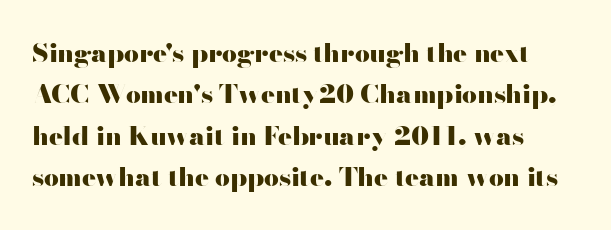
The image shows 26 px bold type, upright; set normal line spacing (1.59x), normal letter spacing, not underlined.
